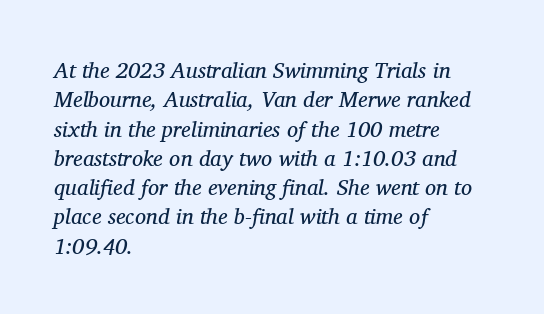
This sample is left-justified, so line endings fall wherever the words run out. This sample uses plain, unmodified letter spacing. These lines were composed using italics. Heaviness? Minimal to ordinary, like unemphasized prose. Each row of text sits above clean, open space.
